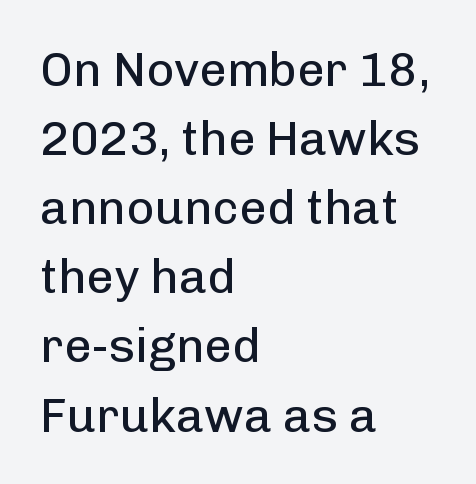
Q: Is the text bold? A: No.
Q: Is the text italic (slanted)? A: No, it is upright.
Q: Is the typeface a serif or a sans-serif typeface? A: Sans-serif.
Q: Is the text underlined? A: No.
Q: How is the paragraph aligned? A: Left-aligned.
Q: Is the spacing between letters normal or unusually wide? A: Normal.
Q: Is the spacing between lines tight, normal or loose? A: Normal.
Q: Width (condensed, normal, or wide)? A: Normal.
Q: Stroke contrast? A: Low.
Q: x-height? A: Medium.
Q: Monospaced? A: No.
